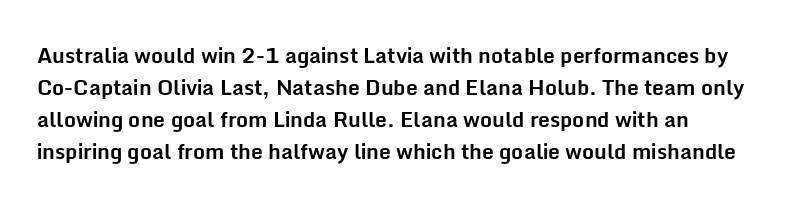
The image shows 21 px bold type, upright; set normal line spacing (1.53x), normal letter spacing, not underlined.
